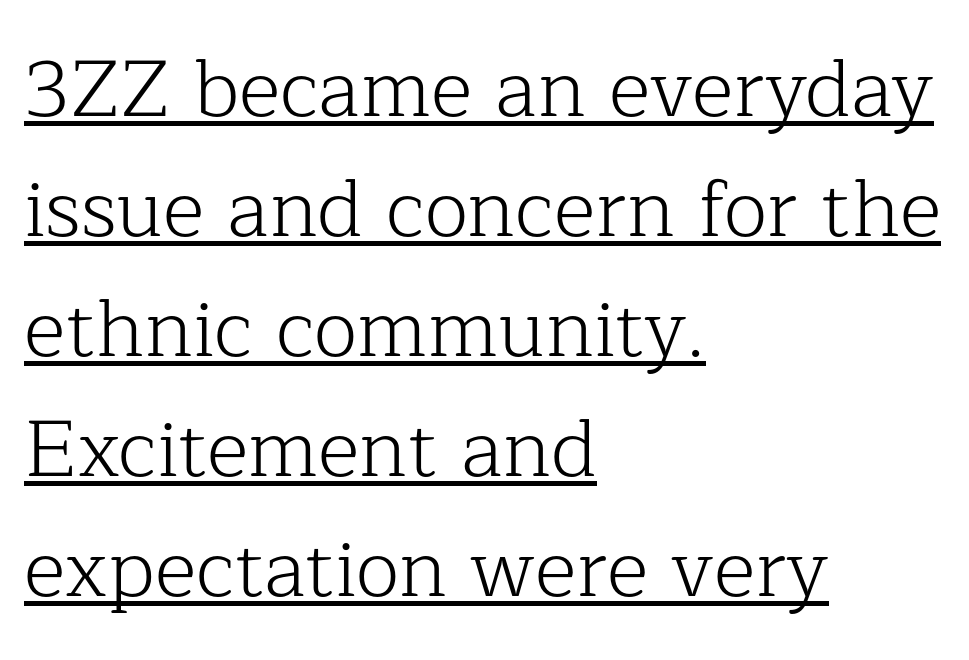
Q: Is the text bold? A: No.
Q: Is the text italic (slanted)? A: No, it is upright.
Q: Is the typeface a serif or a sans-serif typeface? A: Serif.
Q: Is the text underlined? A: Yes.
Q: How is the paragraph aligned? A: Left-aligned.
Q: Is the spacing between letters normal or unusually wide? A: Normal.
Q: Is the spacing between lines tight, normal or loose? A: Normal.
Q: Width (condensed, normal, or wide)? A: Normal.
Q: Stroke contrast? A: Low.
Q: x-height? A: Medium.
Q: Monospaced? A: No.
